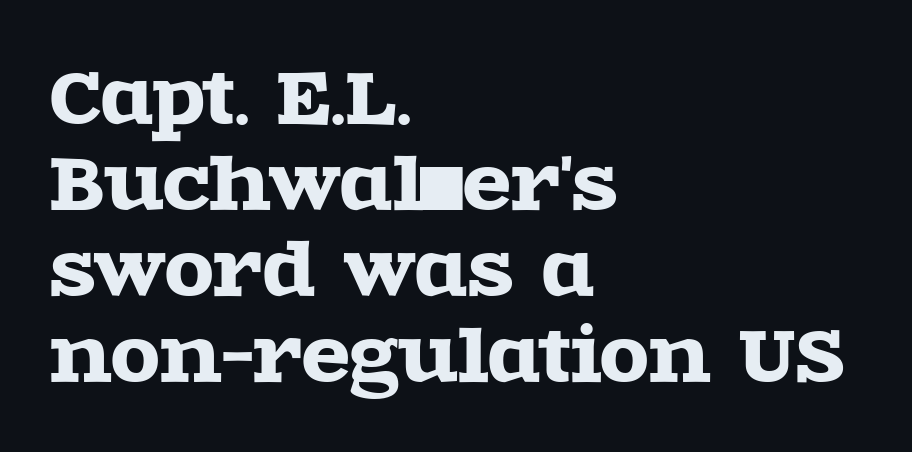
Honestly, there is no underline to notice here at all. Honestly, the letter spacing is just normal — you wouldn't notice it. Rendered with straight, roman letterforms. Classification — serif.
